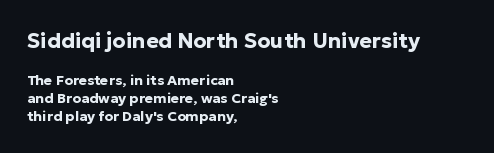
What stands out about the letter spacing? Nothing — it is the standard amount. Compared with typical paragraphs, the rows here are spaced about the same. The letters are bold, with thick, heavy strokes. Notice how the passage keeps a crisp vertical edge on the left only. Unmarked baselines from the first word to the last.
